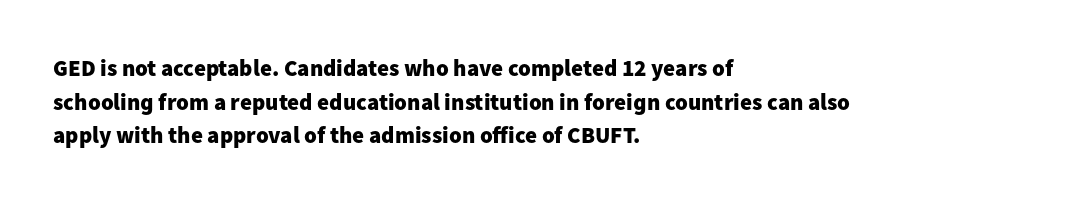
The image shows 23 px bold type, upright; set left-aligned, normal line spacing (1.46x), normal letter spacing, not underlined.
